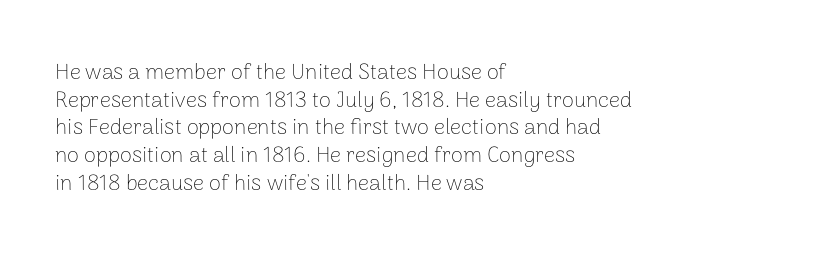
{"italic": "no", "bold": "no", "underline": "no", "align": "left", "line_spacing": "normal", "line_spacing_ratio": 1.26, "letter_spacing": "normal", "letter_spacing_em": 0.0, "glyph_px": 22}
